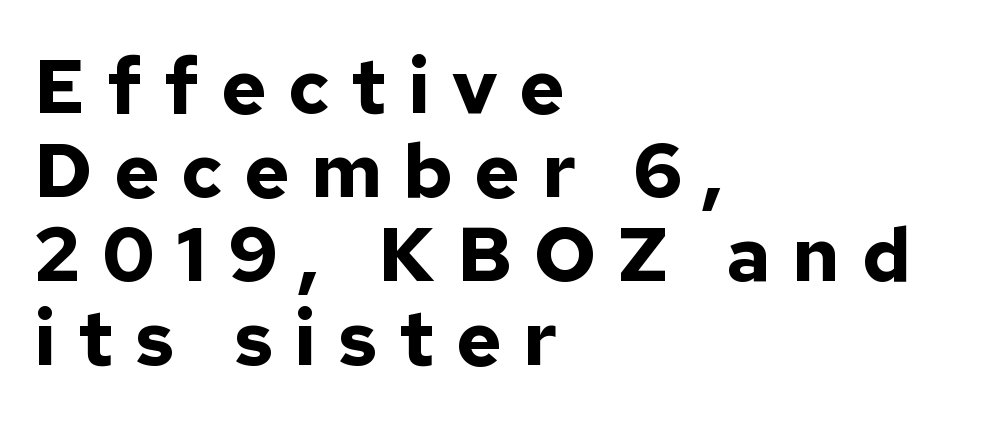
{"serif": "no", "italic": "no", "bold": "yes", "weight": "bold", "width": "normal", "stroke_contrast": "low", "x_height": "medium", "monospaced": "no", "underline": "no", "align": "left", "line_spacing": "tight", "line_spacing_ratio": 1.09, "letter_spacing": "wide", "letter_spacing_em": 0.28, "glyph_px": 77}
